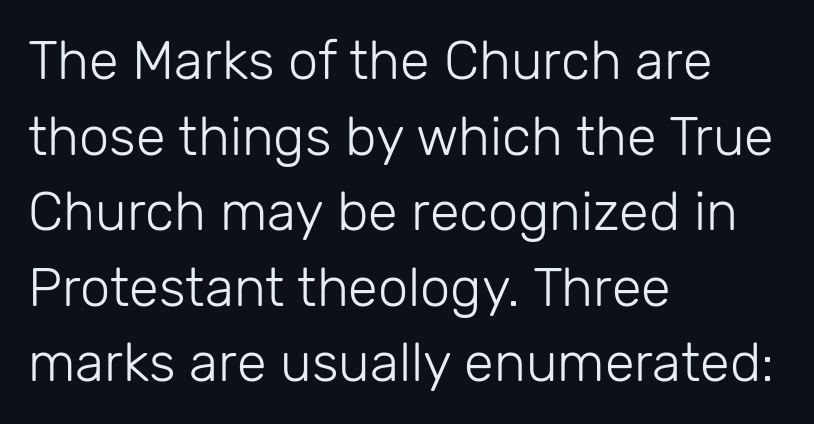
The image shows 54 px light sans-serif type, upright; set left-aligned, normal line spacing (1.4x), normal letter spacing, not underlined; low stroke contrast and a medium x-height.
